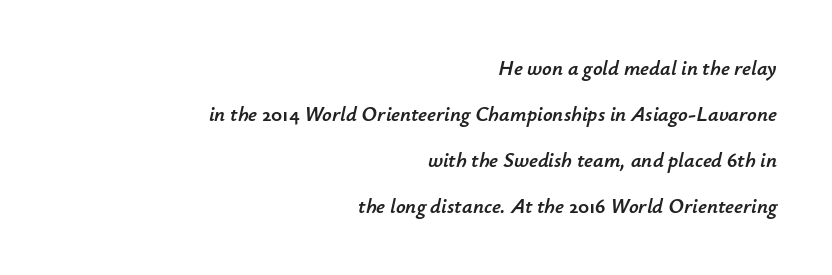
The image shows 21 px text type, italic (leaning right); set right-aligned, loose line spacing (2.19x), normal letter spacing, not underlined.
